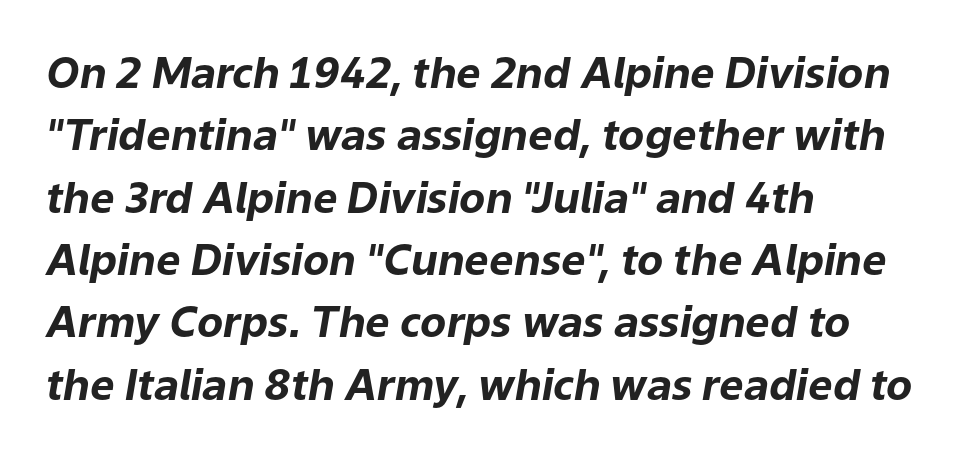
The image shows 43 px bold type, italic (leaning right); set left-aligned, normal line spacing (1.45x), normal letter spacing, not underlined; low stroke contrast and a medium x-height.
